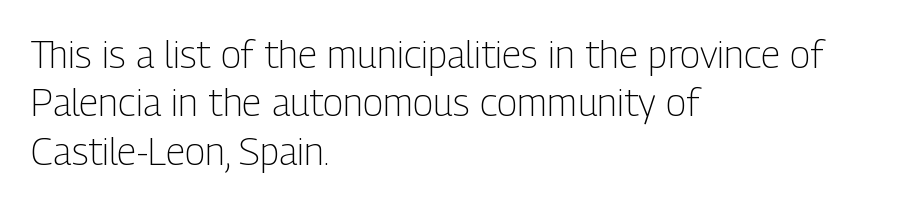
{"serif": "no", "italic": "no", "bold": "no", "weight": "light", "width": "condensed", "stroke_contrast": "low", "x_height": "medium", "monospaced": "no", "underline": "no", "align": "left", "line_spacing": "normal", "line_spacing_ratio": 1.27, "letter_spacing": "normal", "letter_spacing_em": 0.0, "glyph_px": 38}
